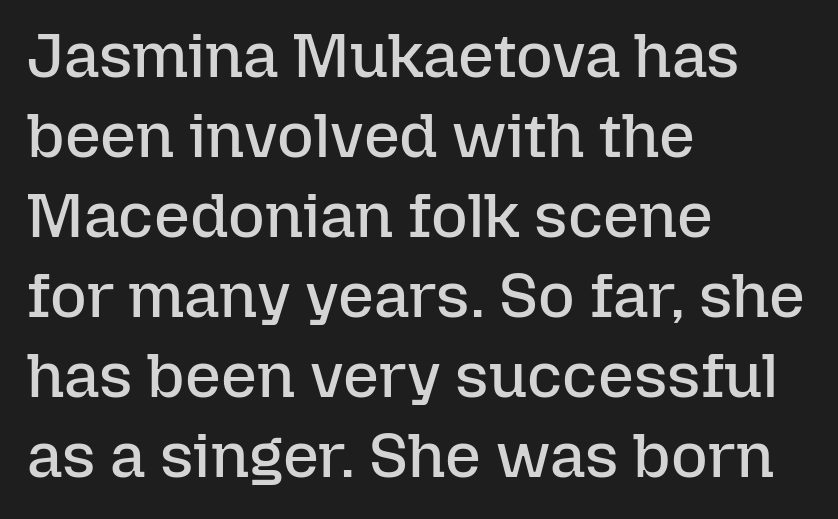
Q: Is the text bold? A: No.
Q: Is the text italic (slanted)? A: No, it is upright.
Q: Is the text underlined? A: No.
Q: How is the paragraph aligned? A: Left-aligned.
Q: Is the spacing between letters normal or unusually wide? A: Normal.
Q: Is the spacing between lines tight, normal or loose? A: Normal.
Q: Width (condensed, normal, or wide)? A: Normal.
Q: Stroke contrast? A: Low.
Q: x-height? A: Medium.
Q: Monospaced? A: No.
